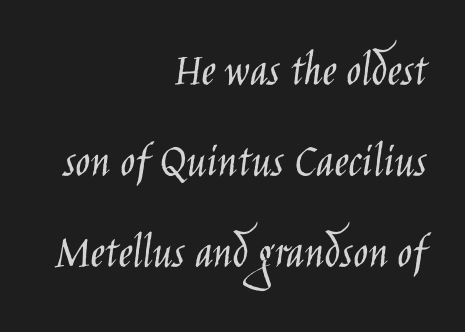
The image shows 49 px light, condensed sans-serif type; set right-aligned, line spacing 1.86x, normal letter spacing, not underlined; low stroke contrast and a large x-height.
